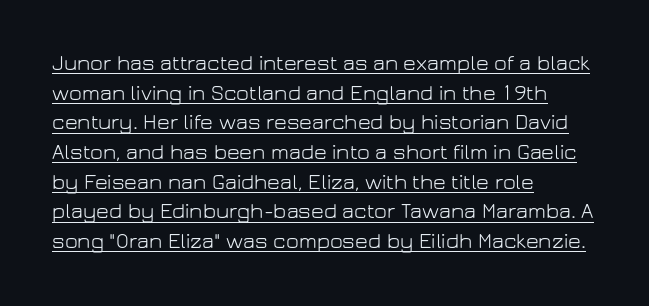
{"italic": "no", "bold": "no", "underline": "yes", "align": "left", "line_spacing": "normal", "line_spacing_ratio": 1.35, "letter_spacing": "normal", "letter_spacing_em": 0.0, "glyph_px": 22}
